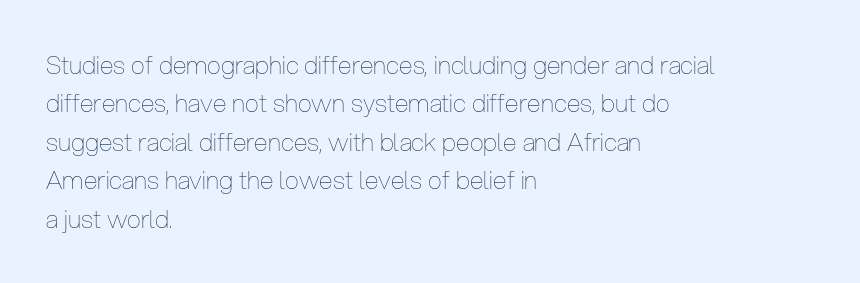
Q: Is the text bold? A: No.
Q: Is the text italic (slanted)? A: No, it is upright.
Q: Is the text underlined? A: No.
Q: How is the paragraph aligned? A: Left-aligned.
Q: Is the spacing between letters normal or unusually wide? A: Normal.
Q: Is the spacing between lines tight, normal or loose? A: Normal.
